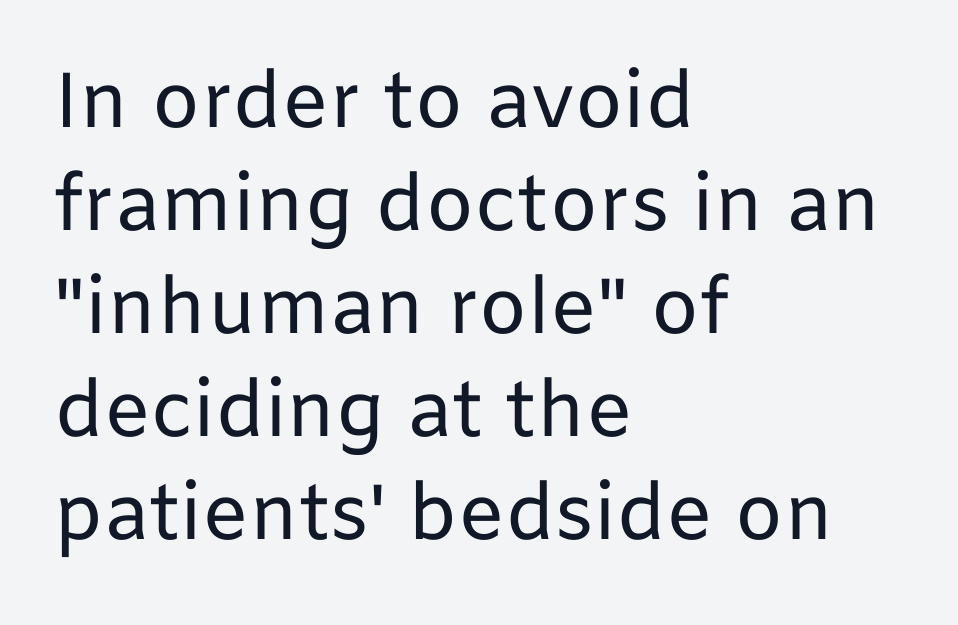
{"serif": "no", "italic": "no", "bold": "no", "weight": "regular", "width": "normal", "stroke_contrast": "low", "x_height": "medium", "monospaced": "no", "underline": "no", "align": "left", "line_spacing": "normal", "line_spacing_ratio": 1.32, "letter_spacing": "normal", "letter_spacing_em": 0.0, "glyph_px": 78}
